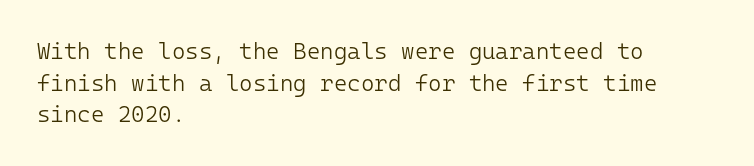
{"italic": "no", "bold": "no", "underline": "no", "align": "left", "line_spacing": "normal", "line_spacing_ratio": 1.38, "letter_spacing": "normal", "letter_spacing_em": 0.0, "glyph_px": 23}
